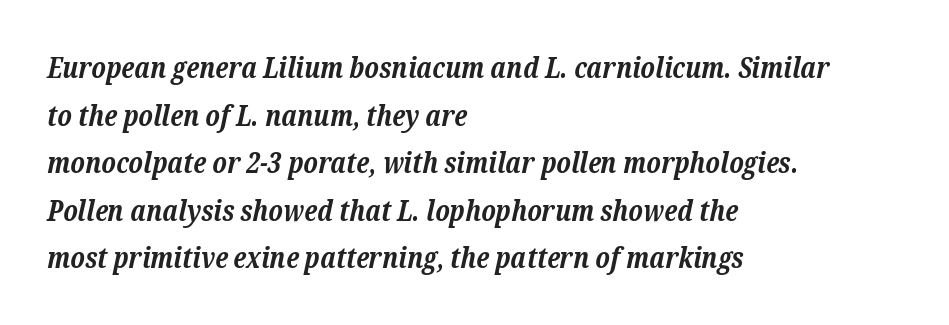
The letters carry serifs — small finishing strokes at the ends of their stems. The rendering uses a moderate line-height, typical for paragraphs. Left-aligned paragraph, ragged on the right. A clean baseline with only descenders dipping below it. This rendering leaves character spacing at its baseline value.
